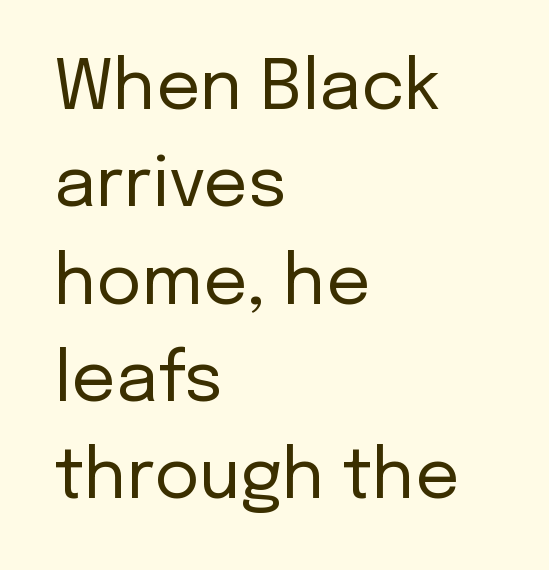
Unmarked baselines from the first word to the last. Typographically, this falls in the sans-serif category. Spacing verdict: proportional, widths tailored to each character. These lines keep a tight, regular rhythm from letter to letter. The type sits square on the baseline with zero lean. Evenly set lines give the paragraph a standard silhouette.
